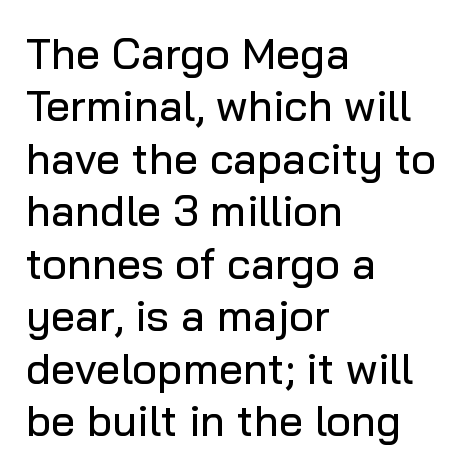
Q: Is the text italic (slanted)? A: No, it is upright.
Q: Is the typeface a serif or a sans-serif typeface? A: Sans-serif.
Q: Is the text underlined? A: No.
Q: How is the paragraph aligned? A: Left-aligned.
Q: Is the spacing between letters normal or unusually wide? A: Normal.
Q: Width (condensed, normal, or wide)? A: Normal.
Q: Stroke contrast? A: Low.
Q: x-height? A: Medium.
Q: Monospaced? A: No.
